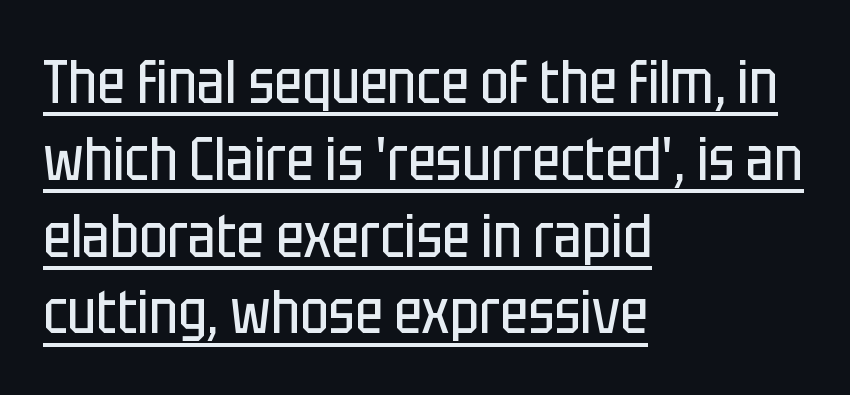
Q: Is the text bold? A: No.
Q: Is the text italic (slanted)? A: No, it is upright.
Q: Is the typeface a serif or a sans-serif typeface? A: Sans-serif.
Q: Is the text underlined? A: Yes.
Q: How is the paragraph aligned? A: Left-aligned.
Q: Is the spacing between letters normal or unusually wide? A: Normal.
Q: Is the spacing between lines tight, normal or loose? A: Normal.
Q: Width (condensed, normal, or wide)? A: Condensed.
Q: Stroke contrast? A: Low.
Q: x-height? A: Large.
Q: Monospaced? A: No.
